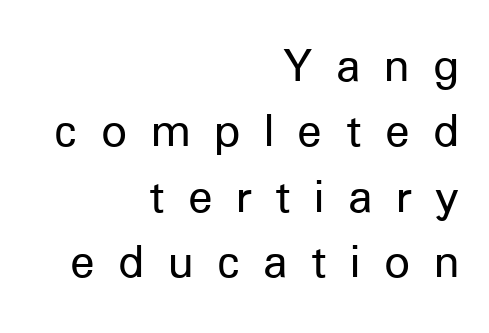
Q: Is the text italic (slanted)? A: No, it is upright.
Q: Is the typeface a serif or a sans-serif typeface? A: Sans-serif.
Q: Is the text underlined? A: No.
Q: How is the paragraph aligned? A: Right-aligned.
Q: Is the spacing between letters normal or unusually wide? A: Unusually wide.
Q: Is the spacing between lines tight, normal or loose? A: Normal.
Q: Width (condensed, normal, or wide)? A: Normal.
Q: Stroke contrast? A: Low.
Q: x-height? A: Medium.
Q: Monospaced? A: No.
